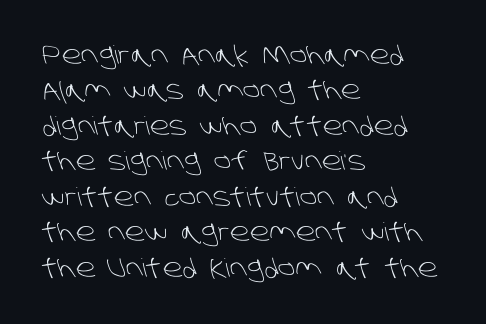
Q: Is the text bold? A: No.
Q: Is the text underlined? A: No.
Q: How is the paragraph aligned? A: Left-aligned.
Q: Is the spacing between letters normal or unusually wide? A: Normal.
Q: Is the spacing between lines tight, normal or loose? A: Normal.
